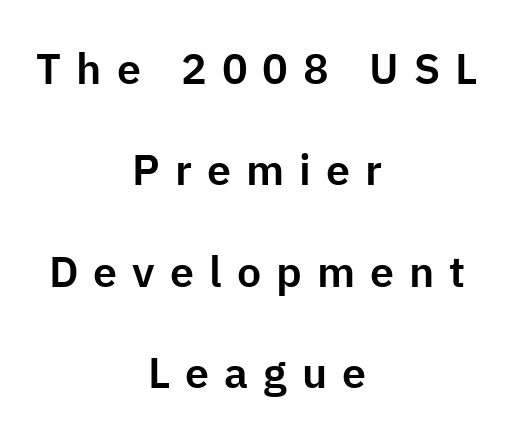
Q: Is the text italic (slanted)? A: No, it is upright.
Q: Is the typeface a serif or a sans-serif typeface? A: Sans-serif.
Q: Is the text underlined? A: No.
Q: How is the paragraph aligned? A: Centered.
Q: Is the spacing between letters normal or unusually wide? A: Unusually wide.
Q: Is the spacing between lines tight, normal or loose? A: Loose.
Q: Width (condensed, normal, or wide)? A: Normal.
Q: Stroke contrast? A: Low.
Q: x-height? A: Medium.
Q: Monospaced? A: No.
